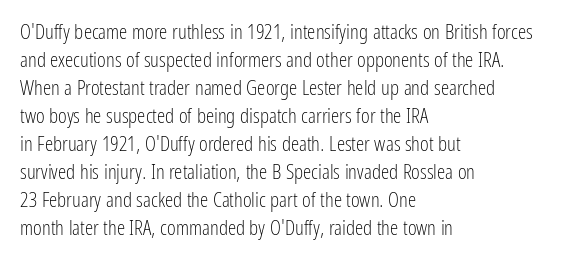
Q: Is the text bold? A: No.
Q: Is the text italic (slanted)? A: No, it is upright.
Q: Is the text underlined? A: No.
Q: How is the paragraph aligned? A: Left-aligned.
Q: Is the spacing between letters normal or unusually wide? A: Normal.
Q: Is the spacing between lines tight, normal or loose? A: Normal.
